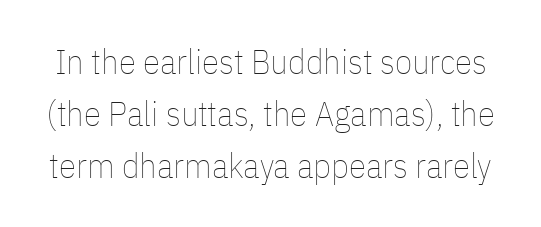
The image shows 35 px thin, condensed type, upright; set normal line spacing (1.49x), normal letter spacing, not underlined; low stroke contrast and a medium x-height.
